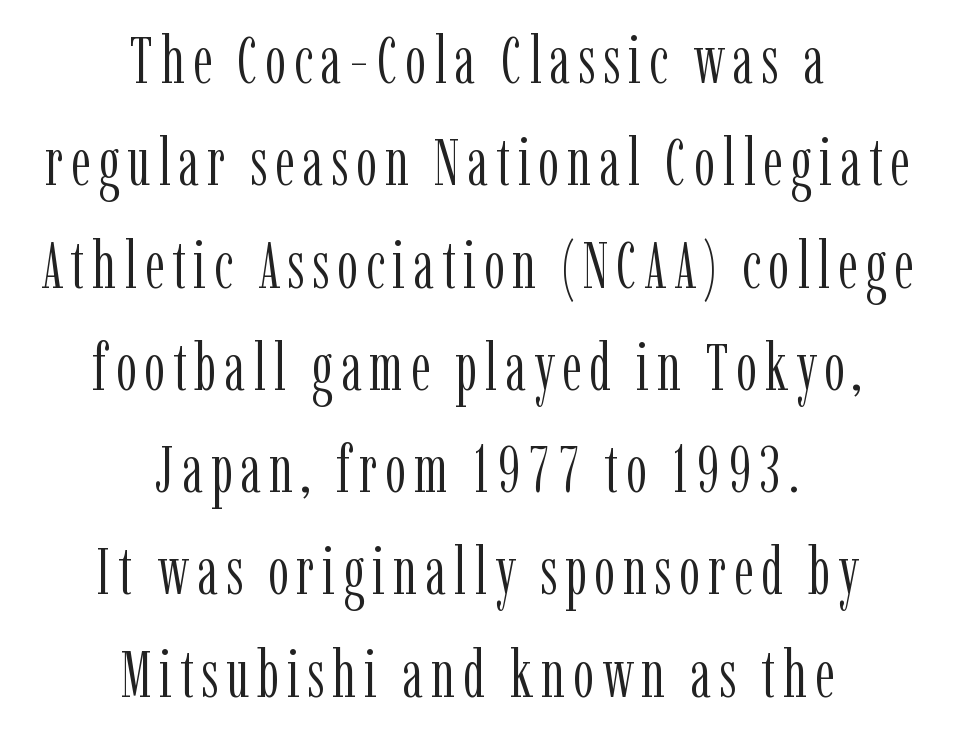
The image shows 66 px light, condensed serif type, upright; set centered, normal line spacing (1.55x), not underlined; low stroke contrast and a medium x-height.
